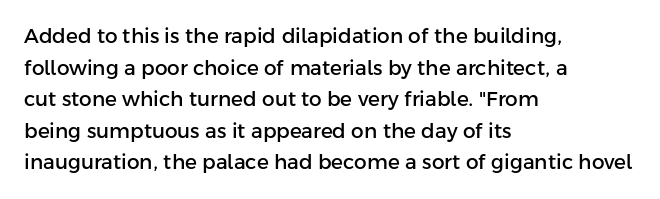
The image shows 20 px text type, upright; set left-aligned, normal line spacing (1.58x), normal letter spacing, not underlined.
